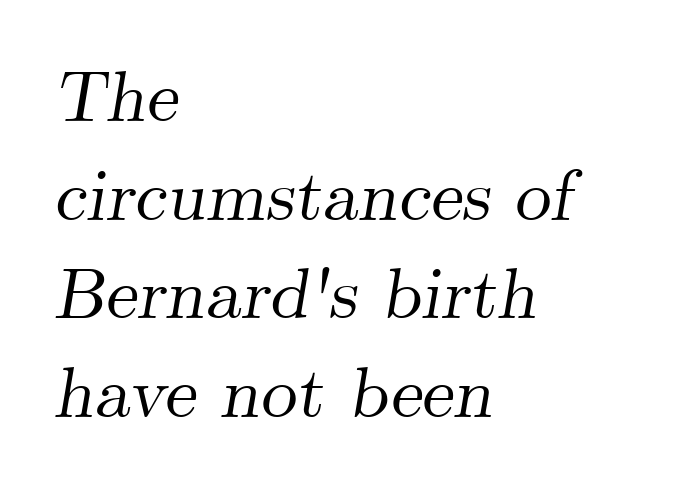
{"serif": "yes", "italic": "yes", "lean": "right", "slant_degrees": 9, "width": "normal", "stroke_contrast": "medium", "x_height": "small", "monospaced": "no", "underline": "no", "align": "left", "line_spacing": "normal", "line_spacing_ratio": 1.37, "letter_spacing": "normal", "letter_spacing_em": 0.0, "glyph_px": 72}
